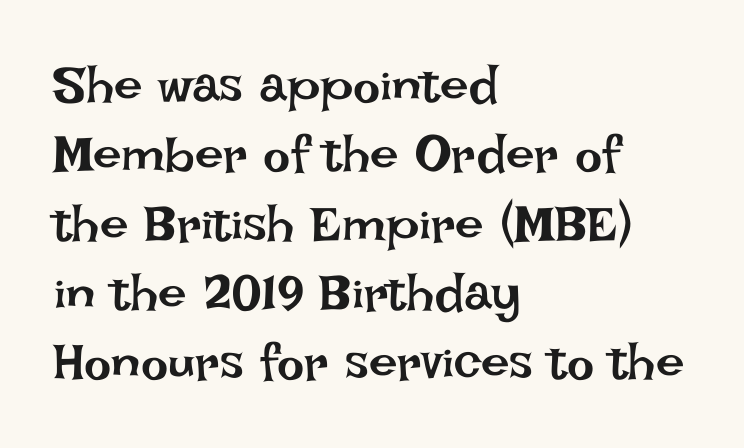
{"italic": "no", "bold": "no", "weight": "regular", "width": "normal", "stroke_contrast": "low", "x_height": "large", "monospaced": "no", "underline": "no", "align": "left", "line_spacing": "normal", "line_spacing_ratio": 1.36, "letter_spacing": "normal", "letter_spacing_em": 0.0, "glyph_px": 51}
